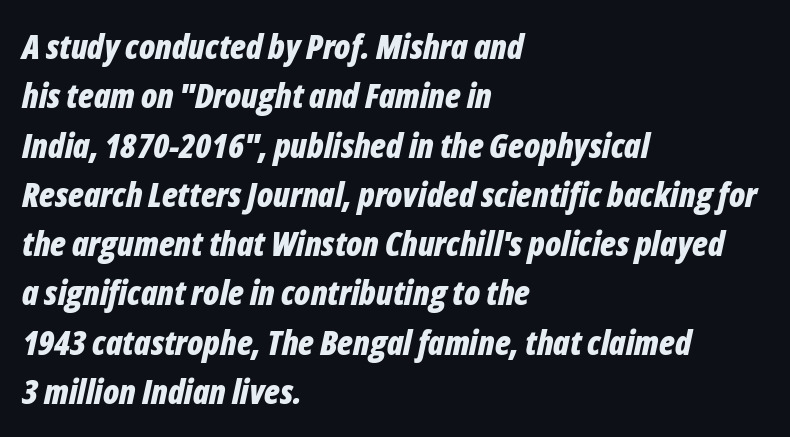
Q: Is the text bold? A: Yes.
Q: Is the text italic (slanted)? A: Yes, it leans right by about 12 degrees.
Q: Is the text underlined? A: No.
Q: How is the paragraph aligned? A: Left-aligned.
Q: Is the spacing between letters normal or unusually wide? A: Normal.
Q: Is the spacing between lines tight, normal or loose? A: Normal.
Q: Width (condensed, normal, or wide)? A: Condensed.
Q: Stroke contrast? A: Low.
Q: x-height? A: Medium.
Q: Monospaced? A: No.
